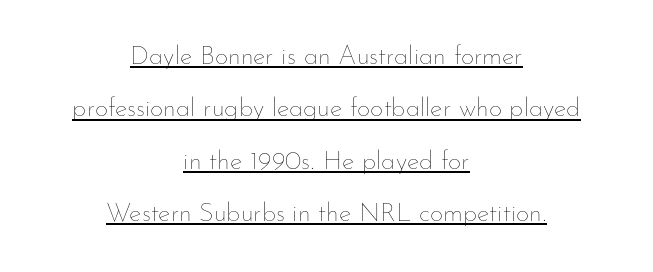
Q: Is the text bold? A: No.
Q: Is the text italic (slanted)? A: No, it is upright.
Q: Is the text underlined? A: Yes.
Q: How is the paragraph aligned? A: Centered.
Q: Is the spacing between letters normal or unusually wide? A: Normal.
Q: Is the spacing between lines tight, normal or loose? A: Loose.
